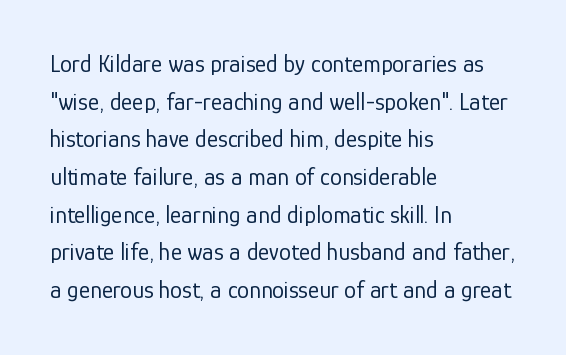
The image shows 24 px text type, upright; set left-aligned, normal line spacing (1.57x), normal letter spacing, not underlined.
